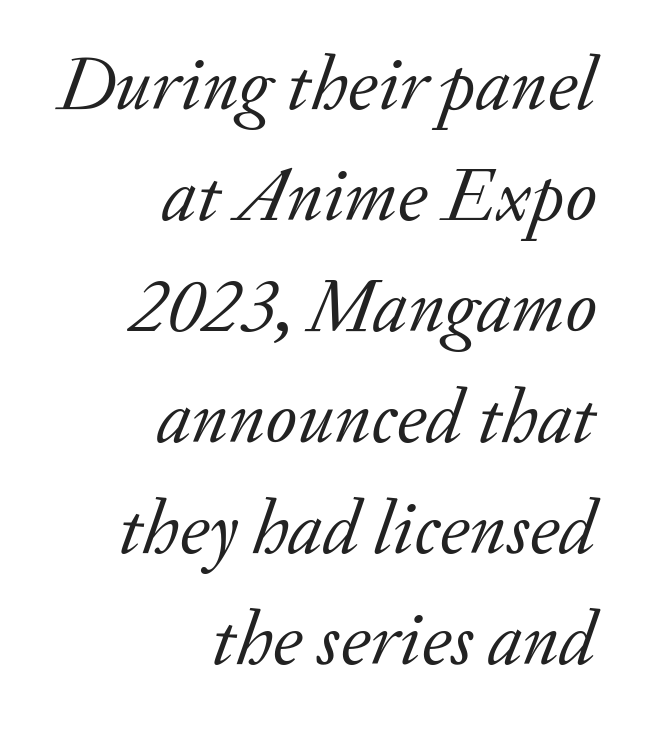
Default kerning and tracking; the words read as compact shapes. The line-height multiplier appears to be the usual default. The rendering anchors every line to the right-hand side. Type without underlining. Note the varied advance widths — an 'i' is clearly narrower than an 'm'. A light-to-regular cut is what we see here.
